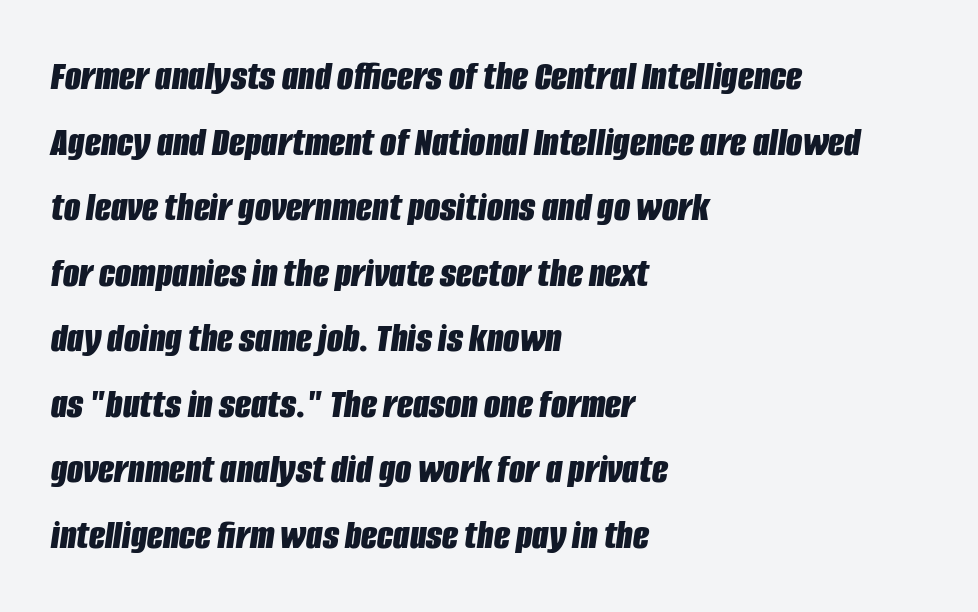
Students, this is bold: see how much ink each stroke carries. Yep, that's italic — everything's leaning. The area under the type is left untouched. Compared with typical paragraphs, the rows here are spaced about the same. Compared with typical body copy, the letter spacing here is the same.
